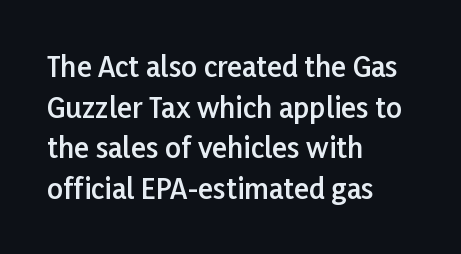
Any mark beneath the type? The region is blank. The rows are spaced the way most documents space them. Unlike a traditional serif, this face leaves its strokes unadorned. A typesetter would call this proportional, since set widths differ per character. The lines are quadded left. A somewhat darkened texture: the type is semibold rather than bold.
